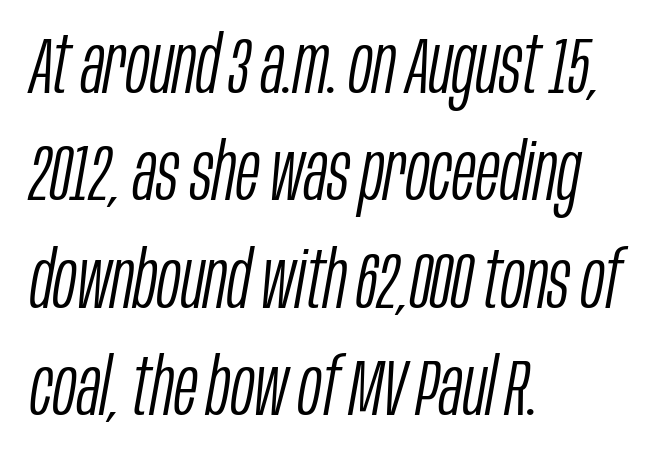
The image shows 79 px light, condensed type, italic (leaning right); set left-aligned, normal line spacing (1.36x), normal letter spacing, not underlined; low stroke contrast and a large x-height.
